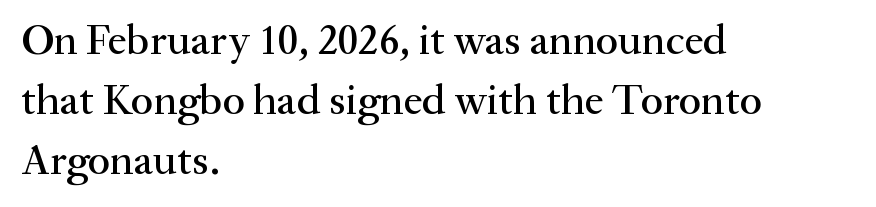
The lines in this sample share a left origin and differ only in where they stop. Character widths vary here, with narrow letters taking less room than wide ones. When letters stand straight like this, we call the style roman or upright. Underlining? Definitely not there. Serif or sans? Serif — the stroke terminals have little feet. Quick note: interline space is typical.
